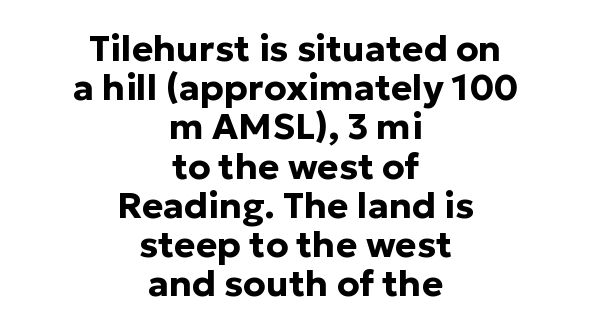
Typeset on center — no edge is straight. Proportional: the letters do not fall into vertical columns. Descenders hang freely into open space. I'd describe the lettering as bold — thick and assertive.
